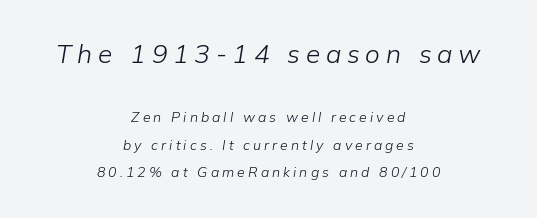
The image shows 26 px text type, italic (leaning right); set centered, loose line spacing (1.95x), unusually wide letter spacing (+0.22 em), not underlined; the first (top) block is 1.86x larger.
